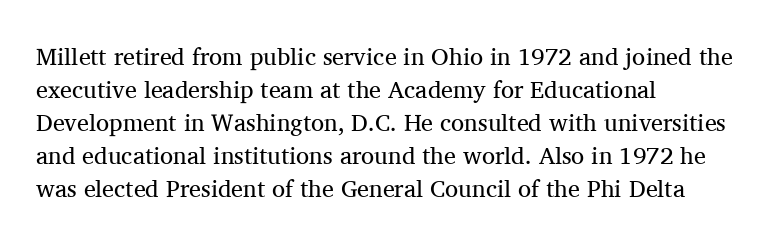
The image shows 24 px text type, upright; set left-aligned, normal line spacing (1.37x), normal letter spacing, not underlined.
